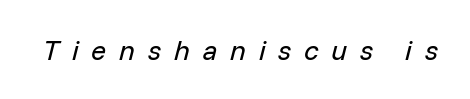
The image shows 28 px regular-weight type, italic (leaning right); set unusually wide letter spacing (+0.45 em), not underlined; low stroke contrast and a medium x-height.
